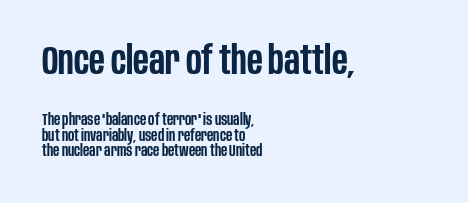
Q: Is the text bold? A: Semi-bold.
Q: Is the text italic (slanted)? A: No, it is upright.
Q: Is the typeface a serif or a sans-serif typeface? A: Sans-serif.
Q: Is the text underlined? A: No.
Q: How is the paragraph aligned? A: Left-aligned.
Q: Is the spacing between letters normal or unusually wide? A: Normal.
Q: Is the spacing between lines tight, normal or loose? A: Tight.
Q: Which block of text is set in a larger size, the first (top) or the second (bottom)? A: The first (top) one.
Q: Width (condensed, normal, or wide)? A: Condensed.
Q: Stroke contrast? A: Low.
Q: x-height? A: Large.
Q: Monospaced? A: No.
